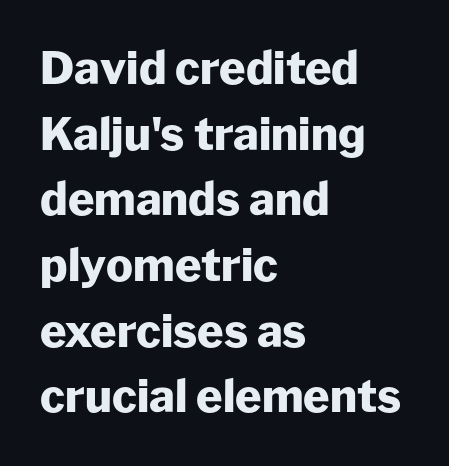
Does the leading feel generous? No, just average. The passage shown is typed in a proportional face where columns would drift. Stroke terminals: plain, sans-serif. These lines stack with their left ends in a neat column. This rendering leaves character spacing at its baseline value. Check the space under the baseline: it is left empty.
